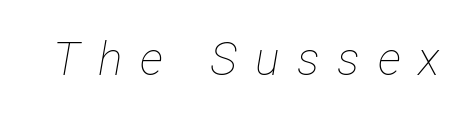
{"italic": "yes", "lean": "right", "slant_degrees": 12, "bold": "no", "weight": "thin", "width": "condensed", "stroke_contrast": "low", "x_height": "medium", "monospaced": "no", "underline": "no", "letter_spacing": "wide", "letter_spacing_em": 0.39, "glyph_px": 46}
